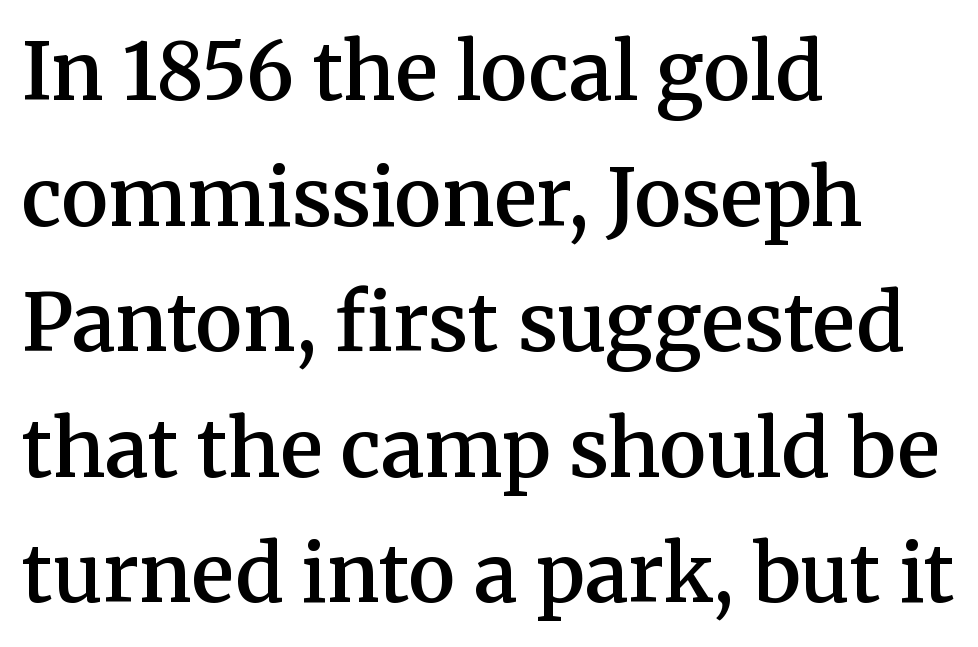
Q: Is the text bold? A: Semi-bold.
Q: Is the text italic (slanted)? A: No, it is upright.
Q: Is the typeface a serif or a sans-serif typeface? A: Serif.
Q: Is the text underlined? A: No.
Q: How is the paragraph aligned? A: Left-aligned.
Q: Is the spacing between letters normal or unusually wide? A: Normal.
Q: Is the spacing between lines tight, normal or loose? A: Normal.
Q: Width (condensed, normal, or wide)? A: Normal.
Q: Stroke contrast? A: Medium.
Q: x-height? A: Medium.
Q: Monospaced? A: No.
